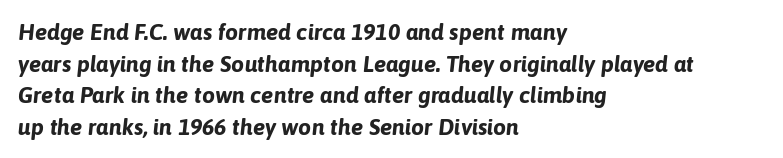
{"italic": "yes", "lean": "right", "slant_degrees": 6, "bold": "yes", "underline": "no", "align": "left", "line_spacing": "normal", "line_spacing_ratio": 1.37, "letter_spacing": "normal", "letter_spacing_em": 0.0, "glyph_px": 23}
